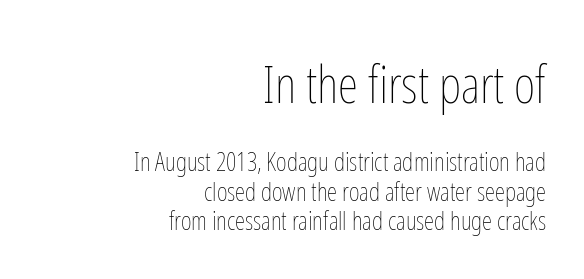
Q: Is the text bold? A: No.
Q: Is the text italic (slanted)? A: No, it is upright.
Q: Is the text underlined? A: No.
Q: How is the paragraph aligned? A: Right-aligned.
Q: Is the spacing between letters normal or unusually wide? A: Normal.
Q: Is the spacing between lines tight, normal or loose? A: Tight.
Q: Which block of text is set in a larger size, the first (top) or the second (bottom)? A: The first (top) one.
Q: Width (condensed, normal, or wide)? A: Condensed.
Q: Stroke contrast? A: Low.
Q: x-height? A: Medium.
Q: Monospaced? A: No.
